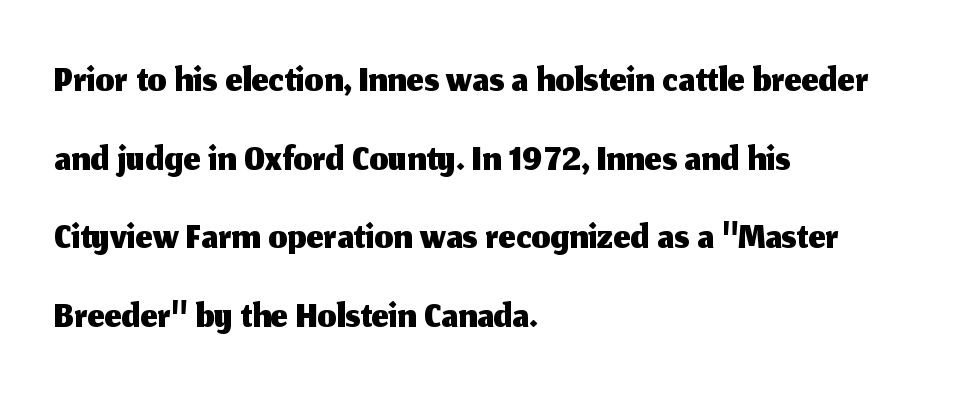
The image shows 60 px sans-serif type, upright; set left-aligned, normal line spacing (1.31x), normal letter spacing, not underlined; medium stroke contrast and a medium x-height.
